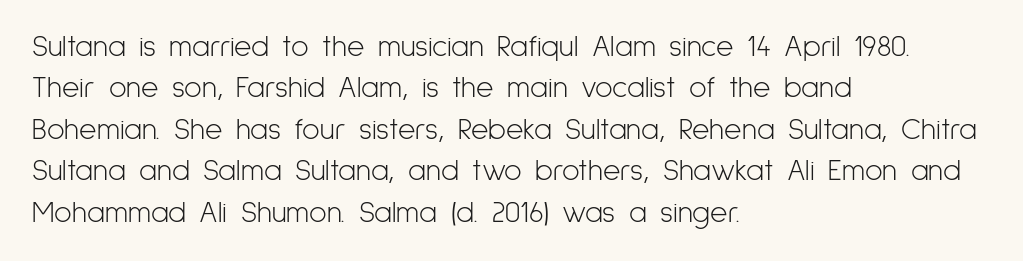
{"serif": "no", "italic": "no", "bold": "no", "weight": "light", "width": "condensed", "stroke_contrast": "low", "x_height": "medium", "monospaced": "no", "underline": "no", "align": "left", "line_spacing": "normal", "line_spacing_ratio": 1.38, "letter_spacing": "normal", "letter_spacing_em": 0.0, "glyph_px": 30}
